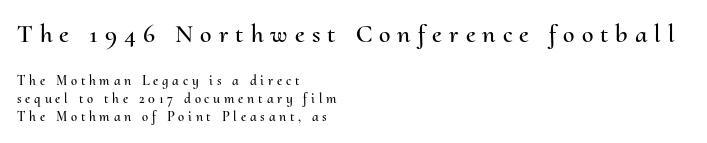
The image shows 26 px text type, upright; set left-aligned, normal line spacing (1.3x), unusually wide letter spacing (+0.27 em), not underlined; the first (top) block is 1.86x larger.
